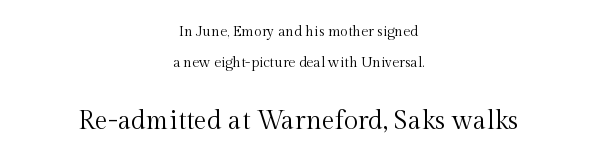
Q: Is the text bold? A: No.
Q: Is the text italic (slanted)? A: No, it is upright.
Q: Is the text underlined? A: No.
Q: How is the paragraph aligned? A: Centered.
Q: Is the spacing between letters normal or unusually wide? A: Normal.
Q: Is the spacing between lines tight, normal or loose? A: Loose.
Q: Which block of text is set in a larger size, the first (top) or the second (bottom)? A: The second (bottom) one.
